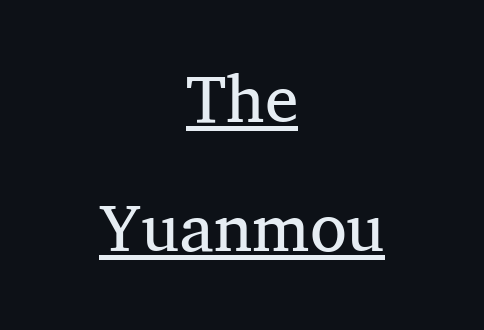
{"serif": "yes", "italic": "no", "bold": "no", "weight": "regular", "width": "normal", "stroke_contrast": "medium", "x_height": "medium", "monospaced": "no", "underline": "yes", "align": "center", "line_spacing": "loose", "line_spacing_ratio": 1.93, "letter_spacing": "normal", "letter_spacing_em": 0.0, "glyph_px": 67}
